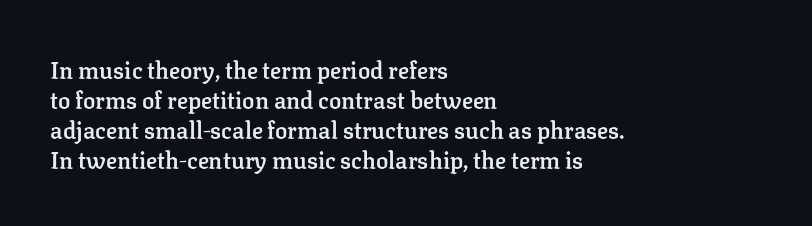
The image shows 23 px text type, upright; set left-aligned, normal line spacing (1.3x), normal letter spacing, not underlined.
